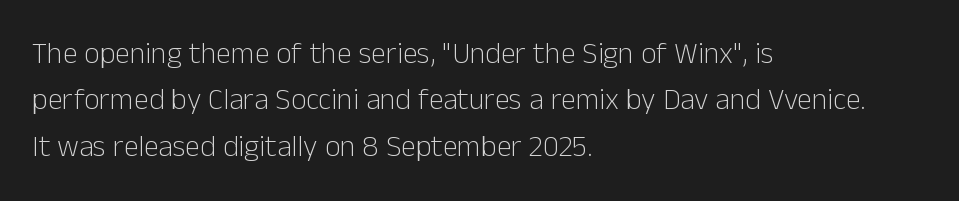
Each letter keeps its own natural width here, so spacing adapts to shape. The font family rendered here belongs to the sans-serif group. Each row of text sits above clean, open space. The face looks like a standard text weight, possibly lighter.
